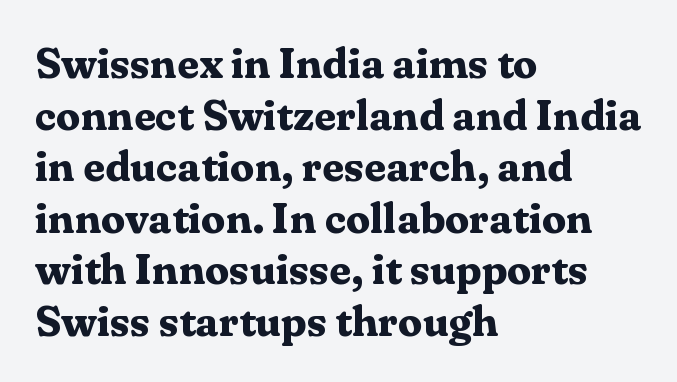
Q: Is the text bold? A: Yes.
Q: Is the text italic (slanted)? A: No, it is upright.
Q: Is the typeface a serif or a sans-serif typeface? A: Serif.
Q: Is the text underlined? A: No.
Q: How is the paragraph aligned? A: Left-aligned.
Q: Is the spacing between letters normal or unusually wide? A: Normal.
Q: Width (condensed, normal, or wide)? A: Normal.
Q: Stroke contrast? A: Medium.
Q: x-height? A: Medium.
Q: Monospaced? A: No.
